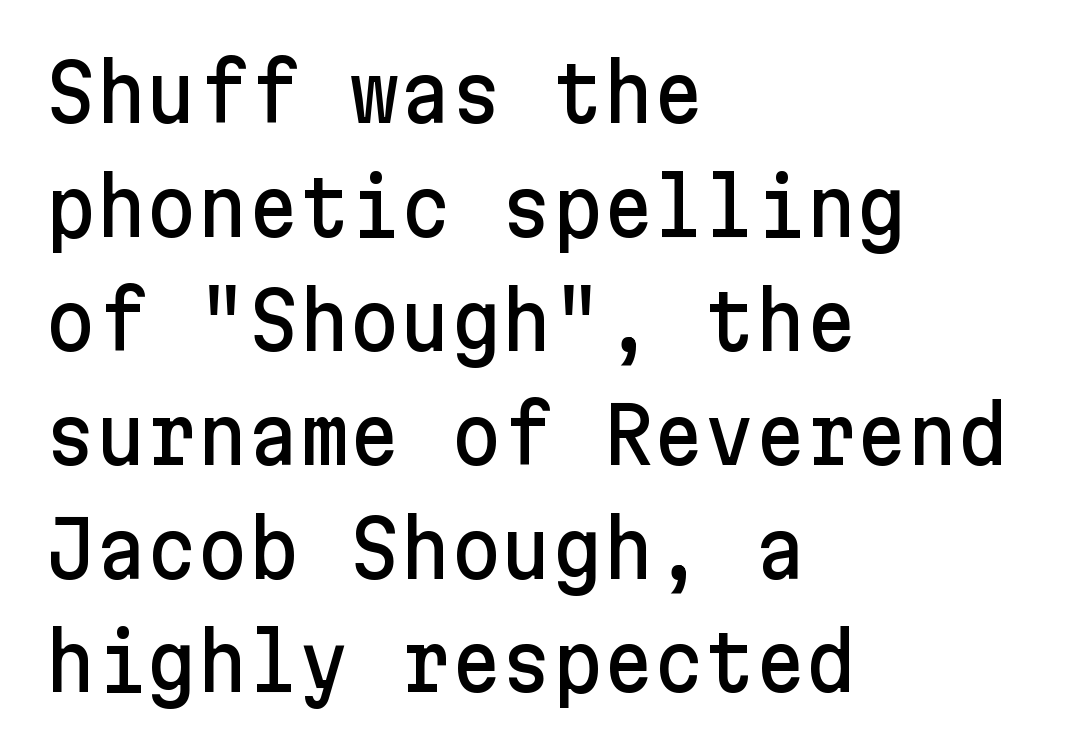
The designer left line spacing at the default. Quick note: not italic, upright. Short and long lines alike share a common starting point at left. Bare-footed words on every line. The text was rendered using a sans face with plain stroke endings. How are the letters spaced? Ordinarily, with no added tracking.
